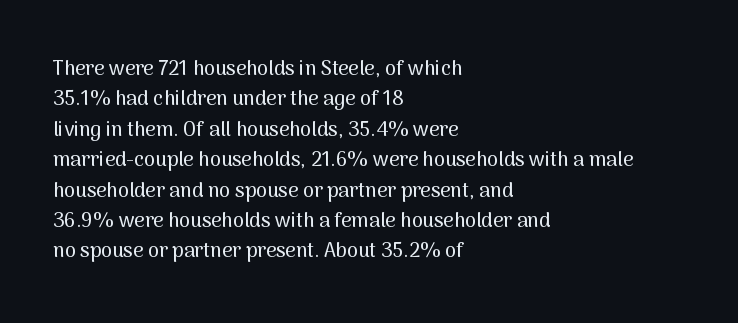
The image shows 20 px text type, upright; set left-aligned, normal line spacing (1.52x), normal letter spacing, not underlined.
